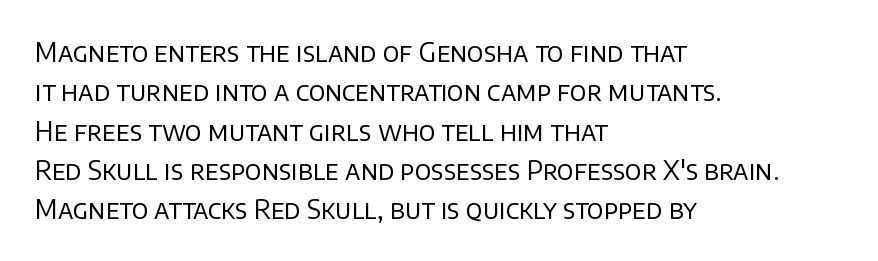
A typesetter would mark this as roman, not italic. Does the leading feel generous? No, just average. The typesetter chose a ragged-right arrangement here. The gaps between neighbouring characters are ordinary and unremarkable. Is this a heavy cut? Hardly; it is regular or lighter. The space directly below the letters is spotless.
